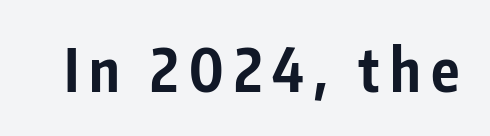
{"serif": "no", "italic": "no", "bold": "yes", "weight": "bold", "width": "condensed", "stroke_contrast": "low", "x_height": "medium", "monospaced": "no", "underline": "no", "glyph_px": 59}
